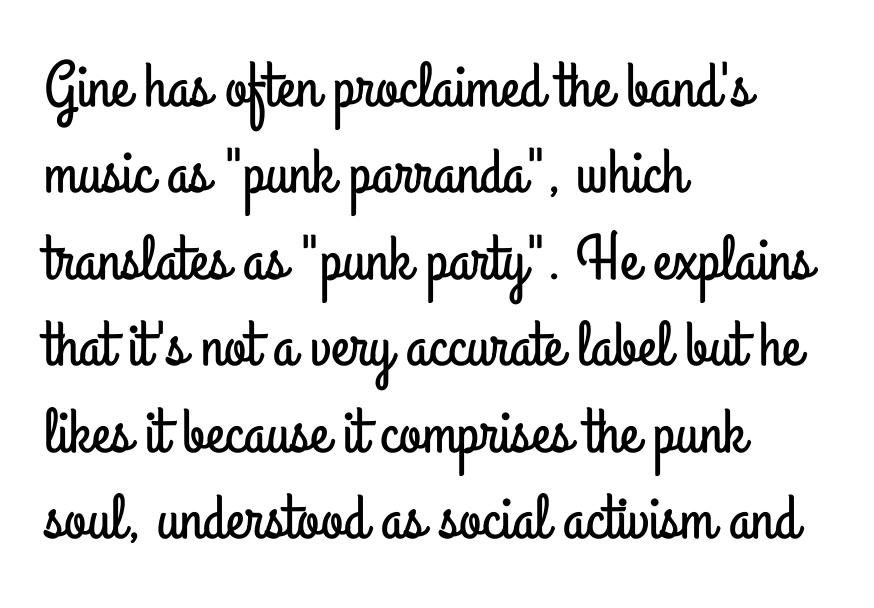
The image shows 64 px condensed sans-serif type, upright; set left-aligned, normal line spacing (1.35x), normal letter spacing, not underlined; low stroke contrast and a small x-height.
